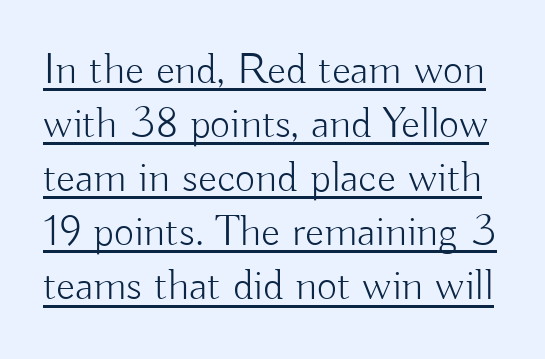
The letters advance in unequal steps, a hallmark of proportional type. This rendering features underlined lettering. Letter spacing: default. Posture: vertical. The font family rendered here belongs to the sans-serif group.
